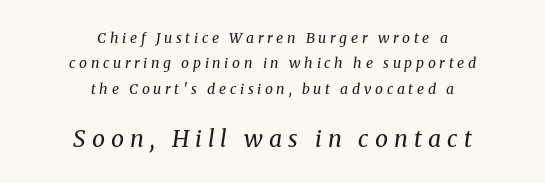
Q: Is the text bold? A: No.
Q: Is the text italic (slanted)? A: Yes, it leans right by about 8 degrees.
Q: Is the text underlined? A: No.
Q: How is the paragraph aligned? A: Centered.
Q: Is the spacing between letters normal or unusually wide? A: Unusually wide.
Q: Which block of text is set in a larger size, the first (top) or the second (bottom)? A: The second (bottom) one.
